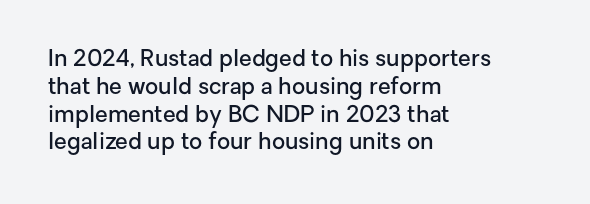
The image shows 23 px text type, upright; set left-aligned, line spacing 1.21x, normal letter spacing, not underlined.
